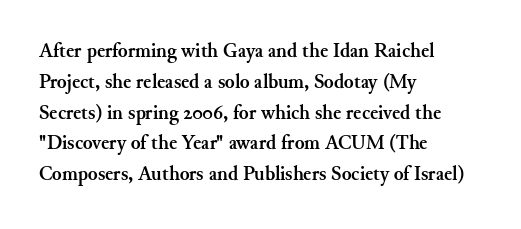
The image shows 20 px bold type, upright; set left-aligned, normal line spacing (1.54x), normal letter spacing, not underlined.
